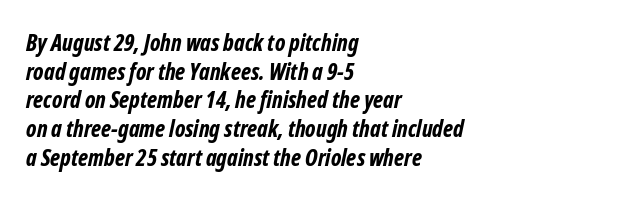
Notice how descenders clear the ascenders below comfortably — that's standard leading. The tracking reads as untouched default to a designer's eye. Stroke thickness is high; the sample reads as a true bold. Descenders hang freely into open space.
